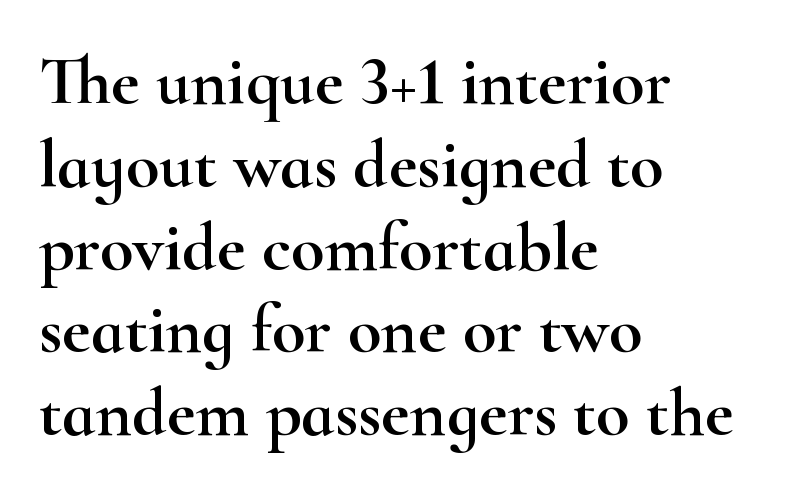
The image shows 69 px wide serif type, upright; set left-aligned, line spacing 1.2x, normal letter spacing, not underlined; high stroke contrast and a small x-height.
